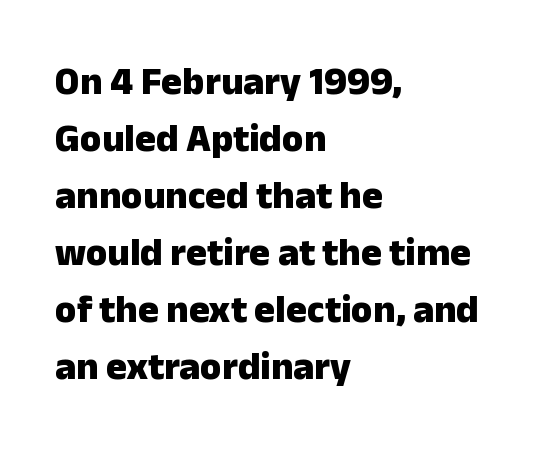
The image shows 39 px heavy sans-serif type, upright; set left-aligned, normal line spacing (1.46x), normal letter spacing, not underlined; low stroke contrast and a medium x-height.
